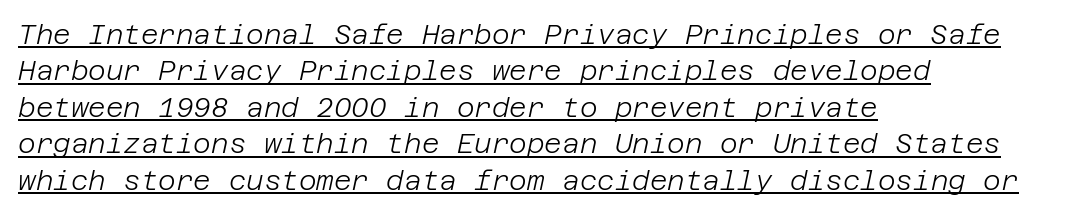
Q: Is the text bold? A: No.
Q: Is the text italic (slanted)? A: Yes, it leans right by about 12 degrees.
Q: Is the text underlined? A: Yes.
Q: How is the paragraph aligned? A: Left-aligned.
Q: Is the spacing between letters normal or unusually wide? A: Normal.
Q: Is the spacing between lines tight, normal or loose? A: Normal.
